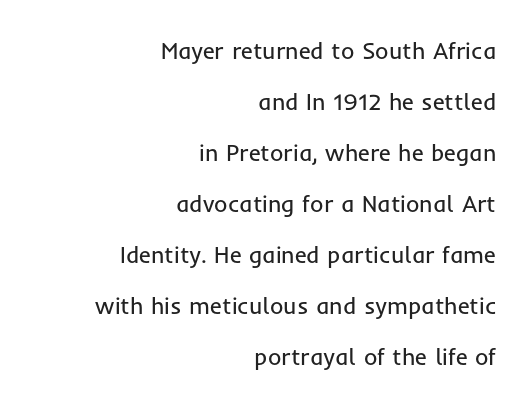
Q: Is the text bold? A: No.
Q: Is the text italic (slanted)? A: No, it is upright.
Q: Is the text underlined? A: No.
Q: How is the paragraph aligned? A: Right-aligned.
Q: Is the spacing between letters normal or unusually wide? A: Normal.
Q: Is the spacing between lines tight, normal or loose? A: Loose.
